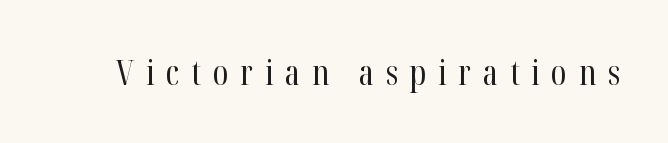
Q: Is the text bold? A: No.
Q: Is the text italic (slanted)? A: No, it is upright.
Q: Is the typeface a serif or a sans-serif typeface? A: Serif.
Q: Is the text underlined? A: No.
Q: Is the spacing between letters normal or unusually wide? A: Unusually wide.
Q: Width (condensed, normal, or wide)? A: Condensed.
Q: Stroke contrast? A: High.
Q: x-height? A: Medium.
Q: Monospaced? A: No.
